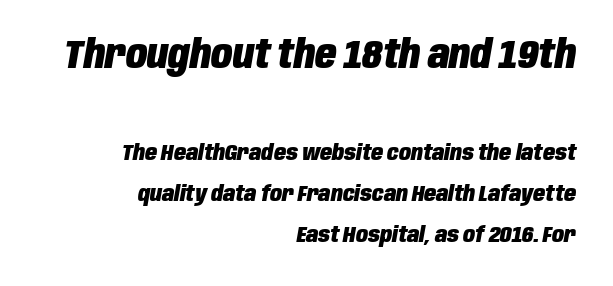
Q: Is the text bold? A: Yes.
Q: Is the text italic (slanted)? A: Yes, it leans right by about 10 degrees.
Q: Is the text underlined? A: No.
Q: How is the paragraph aligned? A: Right-aligned.
Q: Is the spacing between letters normal or unusually wide? A: Normal.
Q: Which block of text is set in a larger size, the first (top) or the second (bottom)? A: The first (top) one.
Q: Width (condensed, normal, or wide)? A: Condensed.
Q: Stroke contrast? A: Low.
Q: x-height? A: Large.
Q: Monospaced? A: No.
